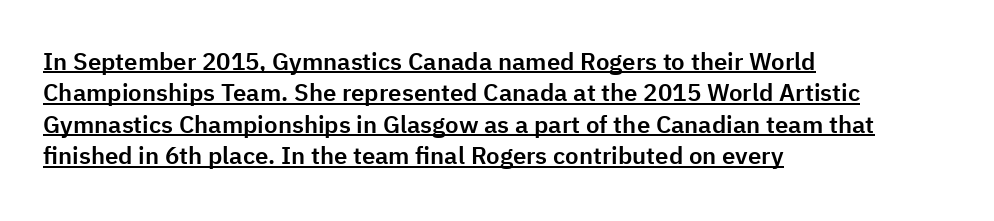
{"italic": "no", "underline": "yes", "align": "left", "line_spacing": "normal", "line_spacing_ratio": 1.31, "letter_spacing": "normal", "letter_spacing_em": 0.0, "glyph_px": 24}
